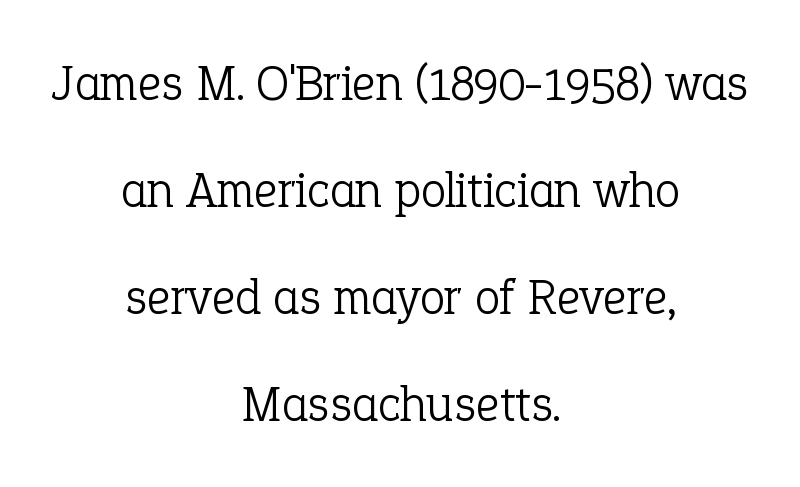
Q: Is the text bold? A: No.
Q: Is the text italic (slanted)? A: No, it is upright.
Q: Is the typeface a serif or a sans-serif typeface? A: Serif.
Q: Is the text underlined? A: No.
Q: How is the paragraph aligned? A: Centered.
Q: Is the spacing between letters normal or unusually wide? A: Normal.
Q: Is the spacing between lines tight, normal or loose? A: Loose.
Q: Width (condensed, normal, or wide)? A: Normal.
Q: Stroke contrast? A: Low.
Q: x-height? A: Medium.
Q: Monospaced? A: No.
